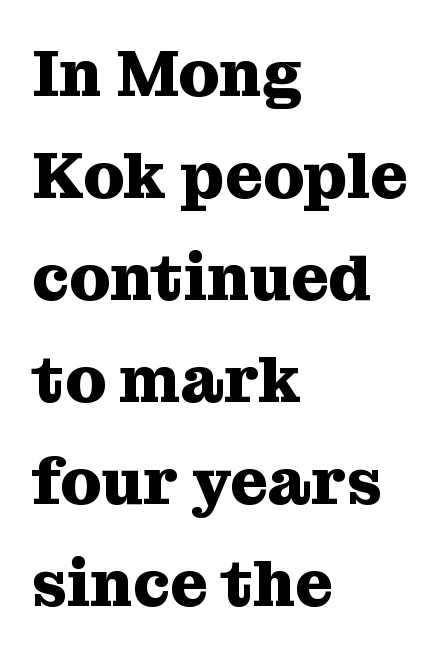
{"serif": "yes", "italic": "no", "bold": "yes", "weight": "heavy", "width": "normal", "stroke_contrast": "medium", "x_height": "medium", "monospaced": "no", "underline": "no", "align": "left", "line_spacing": "normal", "line_spacing_ratio": 1.57, "letter_spacing": "normal", "letter_spacing_em": 0.0, "glyph_px": 65}
